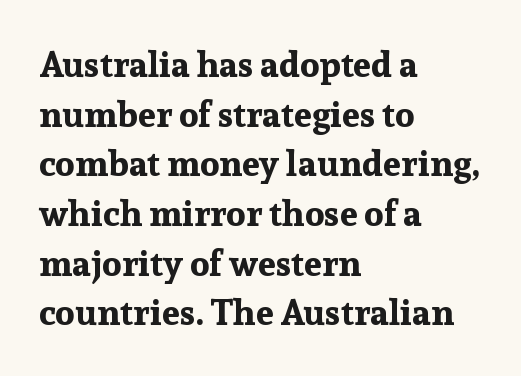
The image shows 36 px bold serif type, upright; set left-aligned, normal line spacing (1.38x), normal letter spacing, not underlined; low stroke contrast and a medium x-height.
